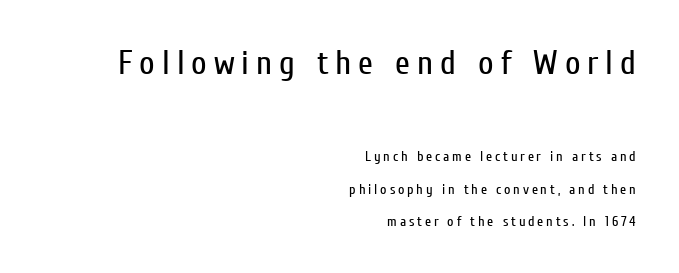
Q: Is the text bold? A: No.
Q: Is the text italic (slanted)? A: No, it is upright.
Q: Is the typeface a serif or a sans-serif typeface? A: Sans-serif.
Q: Is the text underlined? A: No.
Q: How is the paragraph aligned? A: Right-aligned.
Q: Is the spacing between letters normal or unusually wide? A: Unusually wide.
Q: Is the spacing between lines tight, normal or loose? A: Loose.
Q: Which block of text is set in a larger size, the first (top) or the second (bottom)? A: The first (top) one.
Q: Width (condensed, normal, or wide)? A: Condensed.
Q: Stroke contrast? A: Low.
Q: x-height? A: Medium.
Q: Monospaced? A: No.
